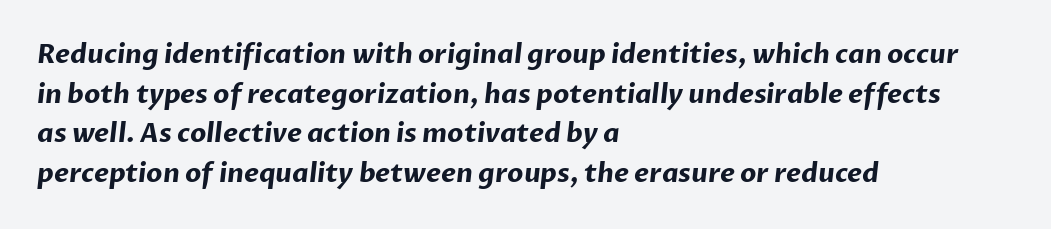
{"bold": "yes", "underline": "no", "align": "left", "line_spacing": "normal", "line_spacing_ratio": 1.52, "letter_spacing": "normal", "letter_spacing_em": 0.0, "glyph_px": 26}
